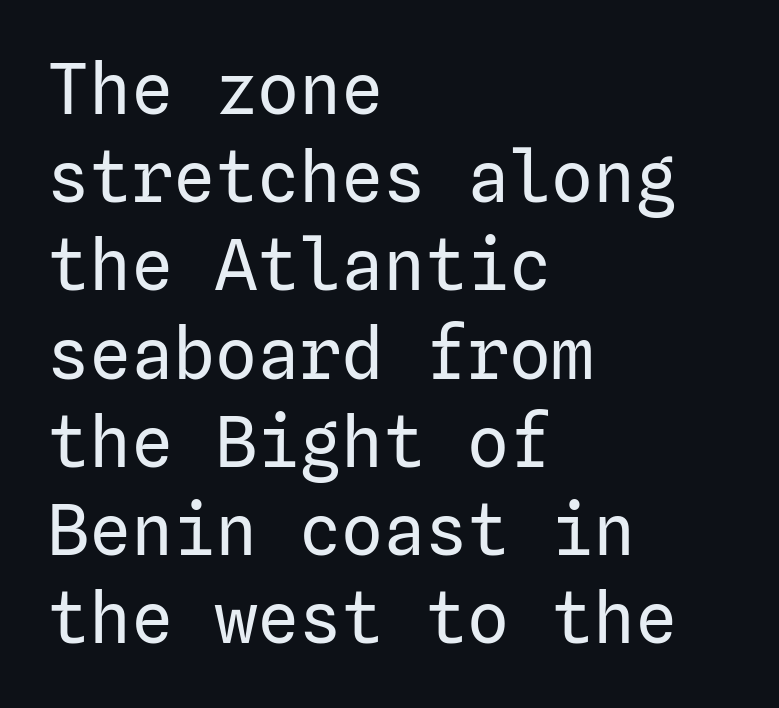
The image shows 70 px regular-weight sans-serif type, upright; set left-aligned, normal line spacing (1.26x), normal letter spacing, not underlined; low stroke contrast and a medium x-height.
